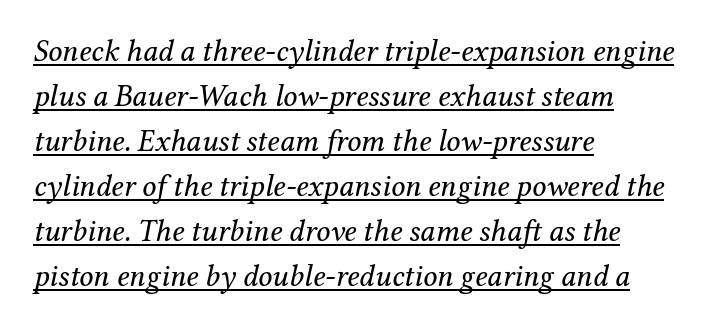
{"serif": "yes", "italic": "yes", "lean": "right", "slant_degrees": 12, "bold": "no", "weight": "regular", "width": "normal", "stroke_contrast": "medium", "x_height": "medium", "monospaced": "no", "underline": "yes", "align": "left", "line_spacing": "normal", "line_spacing_ratio": 1.45, "letter_spacing": "normal", "letter_spacing_em": 0.0, "glyph_px": 31}
